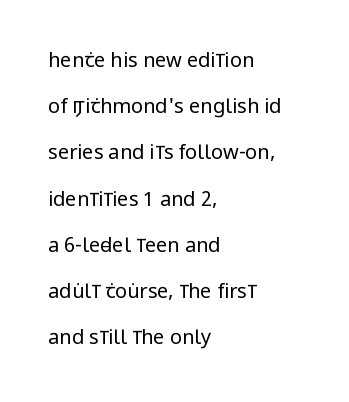
{"italic": "no", "bold": "no", "underline": "no", "align": "left", "line_spacing": "loose", "line_spacing_ratio": 2.31, "letter_spacing": "normal", "letter_spacing_em": 0.0, "glyph_px": 20}
